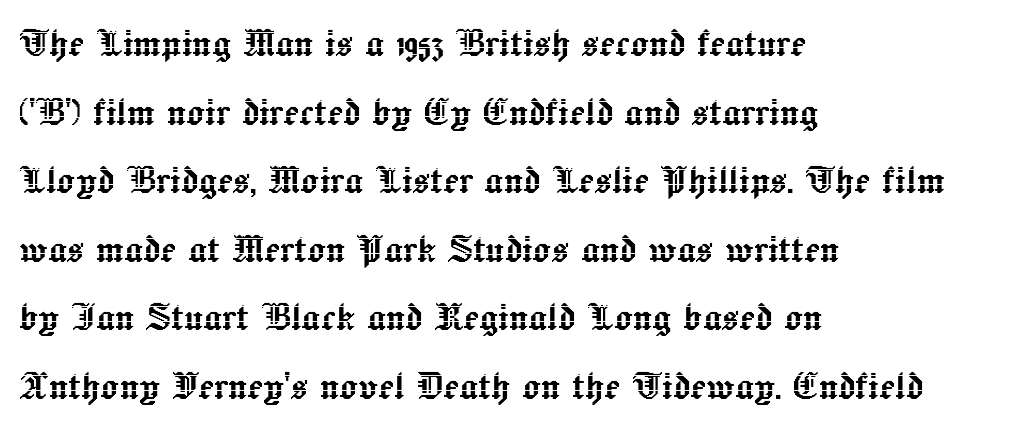
{"italic": "no", "width": "normal", "x_height": "medium", "monospaced": "no", "underline": "no", "align": "left", "line_spacing": "normal", "line_spacing_ratio": 1.49, "letter_spacing": "normal", "letter_spacing_em": 0.0, "glyph_px": 46}
